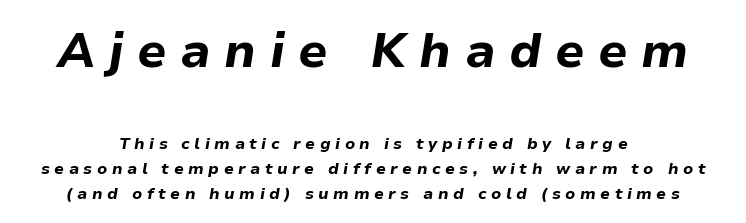
{"italic": "yes", "lean": "right", "slant_degrees": 9, "bold": "yes", "weight": "bold", "width": "normal", "stroke_contrast": "low", "x_height": "medium", "monospaced": "no", "underline": "no", "align": "center", "line_spacing": "normal", "line_spacing_ratio": 1.57, "letter_spacing": "wide", "letter_spacing_em": 0.28, "larger_block": "first", "size_ratio": 3.0, "glyph_px": 48}
